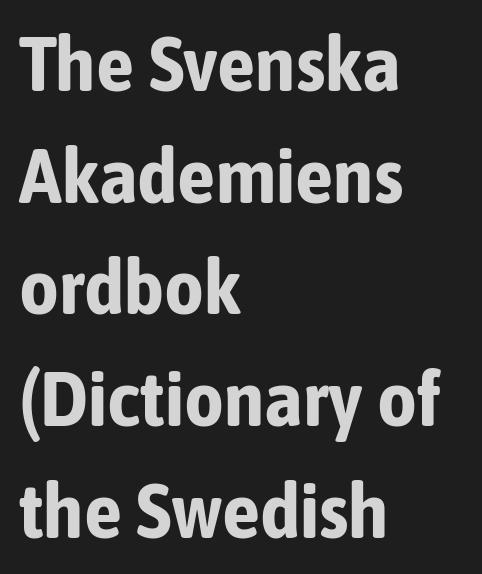
{"serif": "no", "italic": "no", "bold": "yes", "weight": "bold", "width": "condensed", "stroke_contrast": "low", "x_height": "medium", "monospaced": "no", "underline": "no", "align": "left", "line_spacing": "normal", "line_spacing_ratio": 1.45, "letter_spacing": "normal", "letter_spacing_em": 0.0, "glyph_px": 77}
